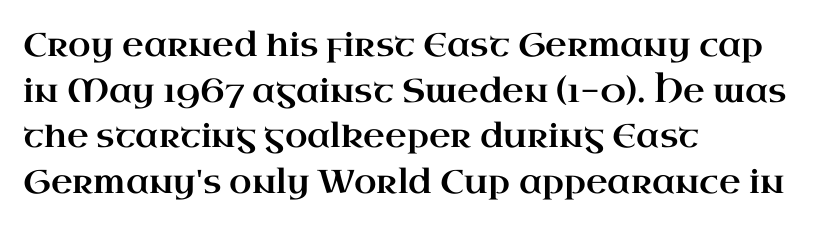
{"serif": "yes", "italic": "no", "width": "wide", "stroke_contrast": "high", "x_height": "small", "monospaced": "no", "underline": "no", "align": "left", "line_spacing": "normal", "line_spacing_ratio": 1.38, "letter_spacing": "normal", "letter_spacing_em": 0.0, "glyph_px": 33}
